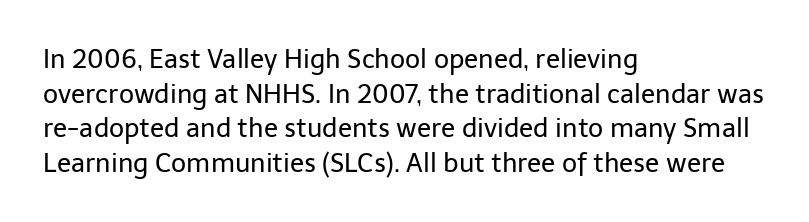
No chunkiness to these letters — they're not bold. A classic flush-left, rag-right setting is used for this passage. One glance says typical: line gaps are just what's usual. The letters sit at their default tracking, neither squeezed nor spread.
